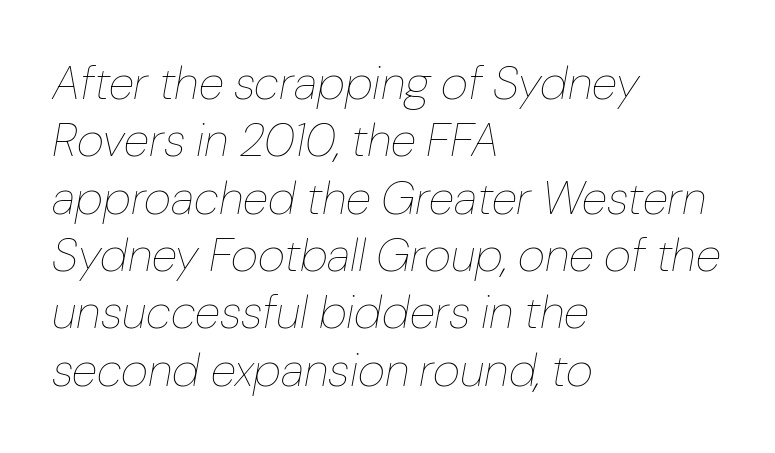
Quick note: underline off. The passage shown is typed in a proportional face where columns would drift. The rendering keeps characters at their native spacing. Nothing heavy about these letters — not bold at all. These lines are set flush left with a ragged right edge.
